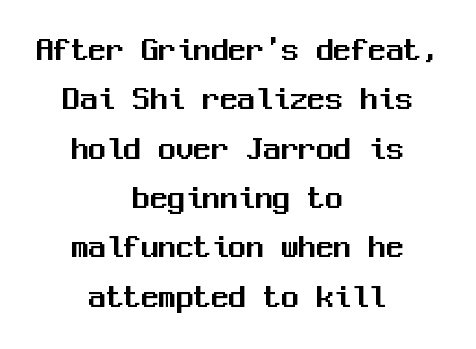
Q: Is the text italic (slanted)? A: No, it is upright.
Q: Is the typeface a serif or a sans-serif typeface? A: Sans-serif.
Q: Is the text underlined? A: No.
Q: How is the paragraph aligned? A: Centered.
Q: Is the spacing between letters normal or unusually wide? A: Normal.
Q: Is the spacing between lines tight, normal or loose? A: Normal.
Q: Width (condensed, normal, or wide)? A: Normal.
Q: Stroke contrast? A: Medium.
Q: x-height? A: Medium.
Q: Monospaced? A: Yes.
